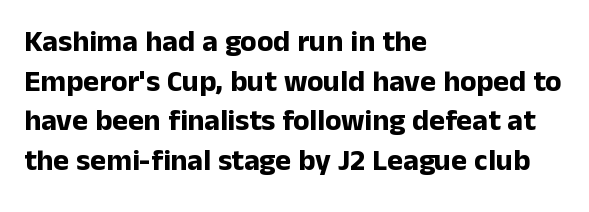
Q: Is the text bold? A: Yes.
Q: Is the text italic (slanted)? A: No, it is upright.
Q: Is the typeface a serif or a sans-serif typeface? A: Sans-serif.
Q: Is the text underlined? A: No.
Q: How is the paragraph aligned? A: Left-aligned.
Q: Is the spacing between letters normal or unusually wide? A: Normal.
Q: Is the spacing between lines tight, normal or loose? A: Normal.
Q: Width (condensed, normal, or wide)? A: Normal.
Q: Stroke contrast? A: Low.
Q: x-height? A: Medium.
Q: Monospaced? A: No.
